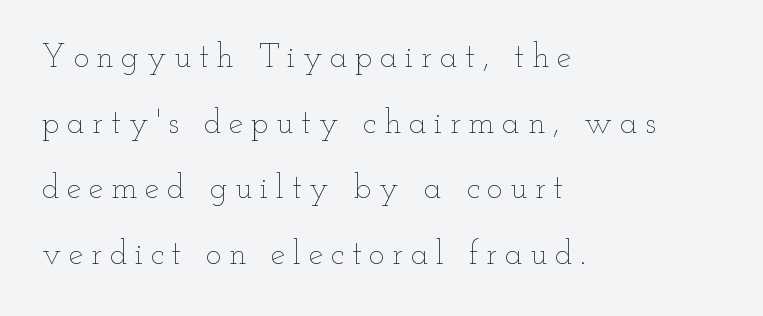
{"italic": "no", "bold": "no", "weight": "thin", "width": "wide", "stroke_contrast": "low", "x_height": "small", "monospaced": "no", "underline": "no", "align": "left", "line_spacing": "loose", "line_spacing_ratio": 1.99, "letter_spacing": "wide", "letter_spacing_em": 0.23, "glyph_px": 33}
